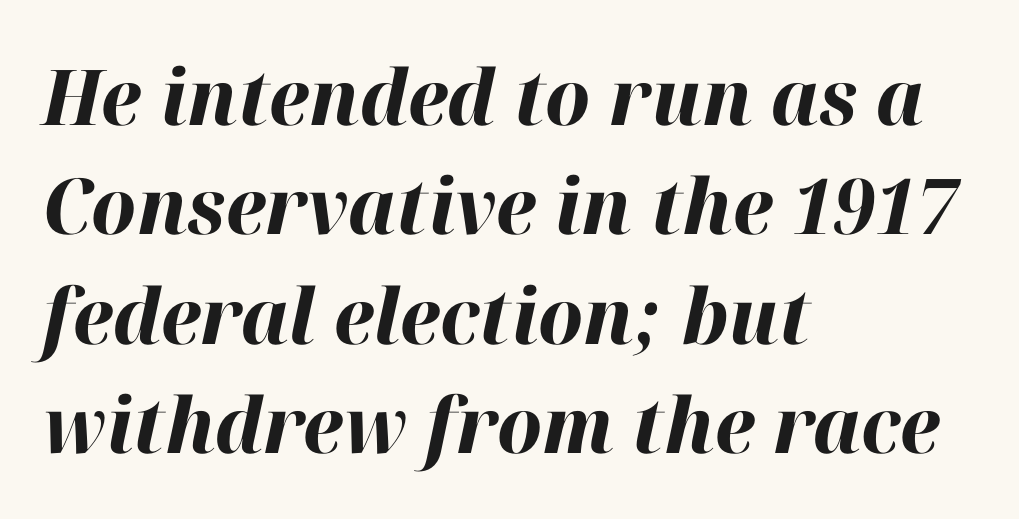
Q: Is the text bold? A: Yes.
Q: Is the text italic (slanted)? A: Yes, it leans right by about 12 degrees.
Q: Is the text underlined? A: No.
Q: How is the paragraph aligned? A: Left-aligned.
Q: Is the spacing between letters normal or unusually wide? A: Normal.
Q: Is the spacing between lines tight, normal or loose? A: Normal.
Q: Width (condensed, normal, or wide)? A: Normal.
Q: Stroke contrast? A: High.
Q: x-height? A: Medium.
Q: Monospaced? A: No.
